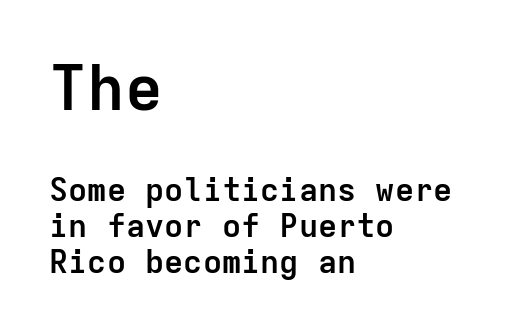
The axis of the letterforms is exactly vertical. This sample is left-justified, so line endings fall wherever the words run out. Closely set lines give the paragraph a compact silhouette. Caption: upper text group enlarged, lower text group reduced.
